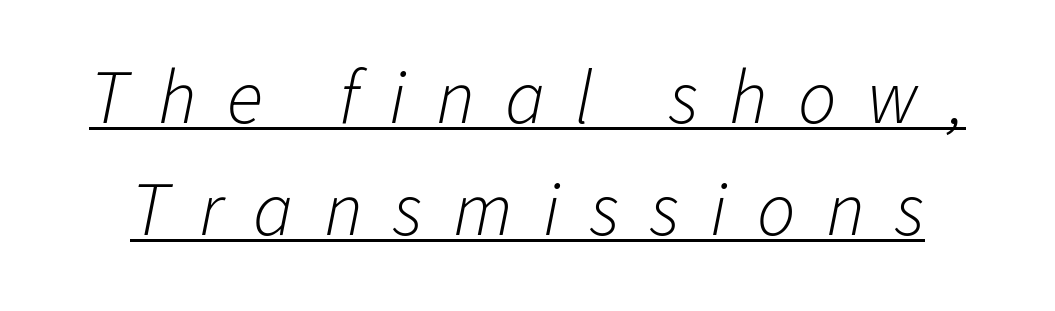
Q: Is the text bold? A: No.
Q: Is the text italic (slanted)? A: Yes, it leans right by about 11 degrees.
Q: Is the text underlined? A: Yes.
Q: Is the spacing between letters normal or unusually wide? A: Unusually wide.
Q: Is the spacing between lines tight, normal or loose? A: Normal.
Q: Width (condensed, normal, or wide)? A: Normal.
Q: Stroke contrast? A: Low.
Q: x-height? A: Medium.
Q: Monospaced? A: No.
